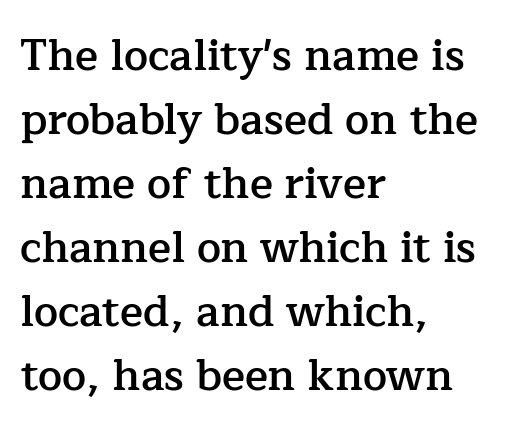
{"serif": "yes", "italic": "no", "bold": "semi", "weight": "semibold", "width": "normal", "stroke_contrast": "low", "x_height": "medium", "monospaced": "no", "underline": "no", "align": "left", "line_spacing": "normal", "line_spacing_ratio": 1.49, "letter_spacing": "normal", "letter_spacing_em": 0.0, "glyph_px": 43}
